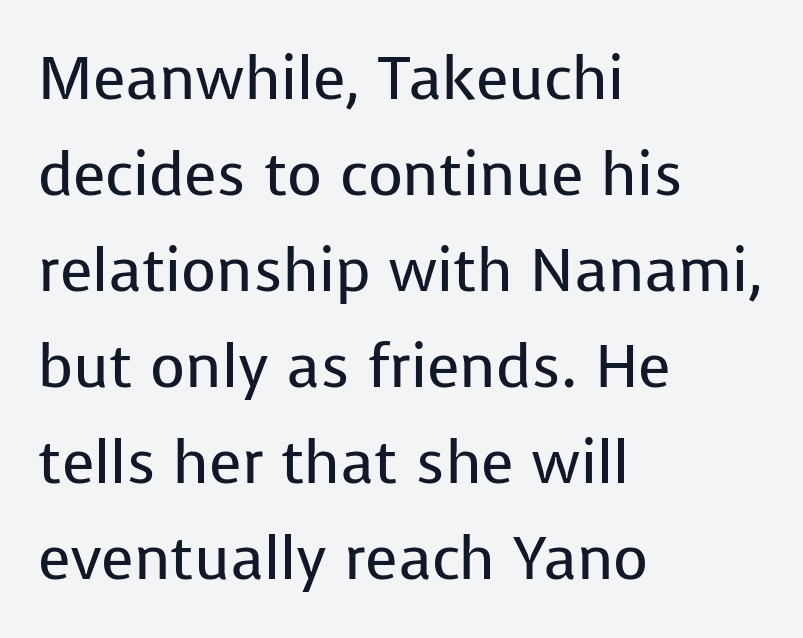
Posture: upright roman. Nobody touched the tracking dial on this one. Clear beneath every line of the passage. Weight class: somewhere from thin through regular. The glyphs in this specimen are sans serif. Normally led — the rows are evenly, conventionally spaced.
